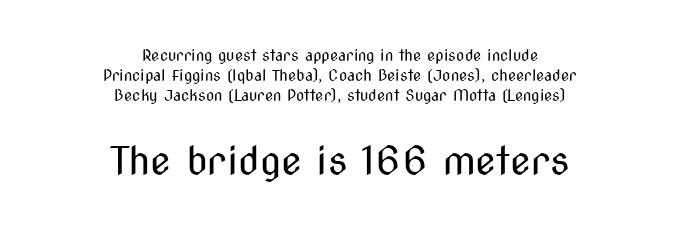
{"serif": "no", "italic": "no", "bold": "no", "weight": "regular", "width": "condensed", "stroke_contrast": "medium", "x_height": "medium", "monospaced": "no", "underline": "no", "align": "center", "line_spacing": "normal", "line_spacing_ratio": 1.35, "letter_spacing": "normal", "letter_spacing_em": 0.0, "larger_block": "second", "size_ratio": 2.53, "glyph_px": 38}
